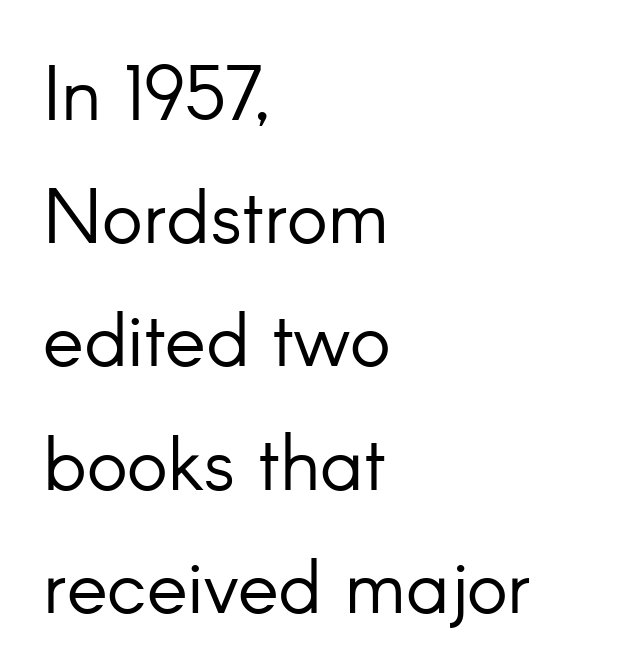
The typeface chosen for these lines omits serifs. Each row of text sits above clean, open space. How would I describe the line gaps? Plain and ordinary. The letters stand straight up with perfectly vertical stems.
